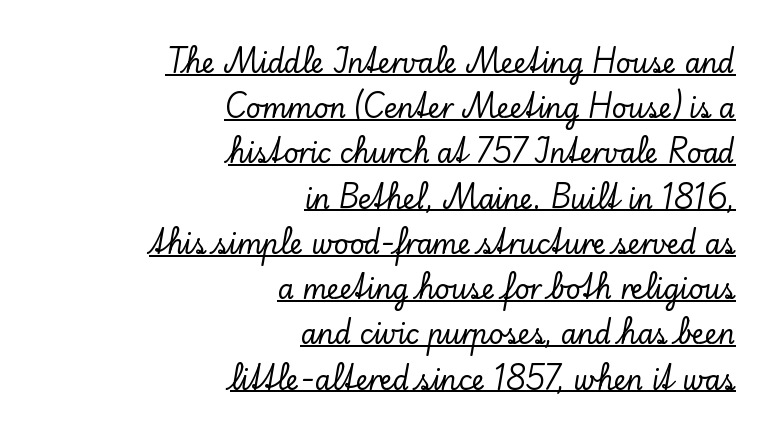
The rendered words wear a rule along their underside. Compared with a flush-left layout, this one pins lines to the opposite, right side. Caption: standard tracking, unaltered.
